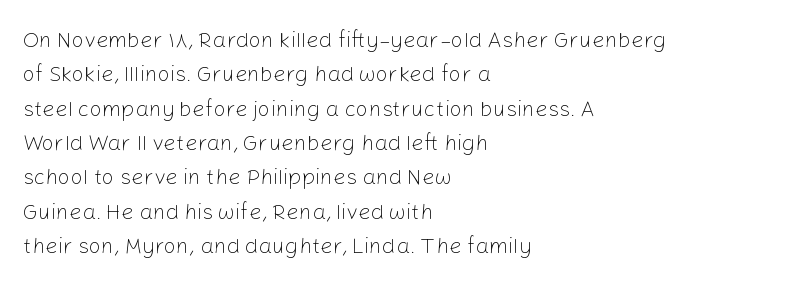
{"italic": "no", "bold": "no", "underline": "no", "align": "left", "line_spacing": "normal", "line_spacing_ratio": 1.56, "letter_spacing": "normal", "letter_spacing_em": 0.0, "glyph_px": 22}
